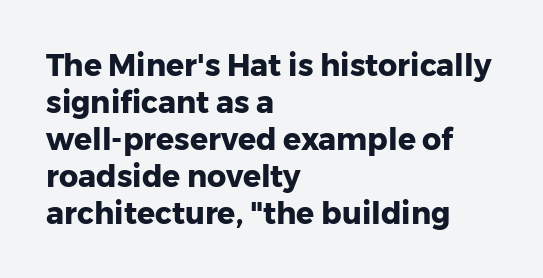
The image shows 30 px heavy sans-serif type, upright; set left-aligned, line spacing 1.23x, normal letter spacing, not underlined; low stroke contrast and a medium x-height.
